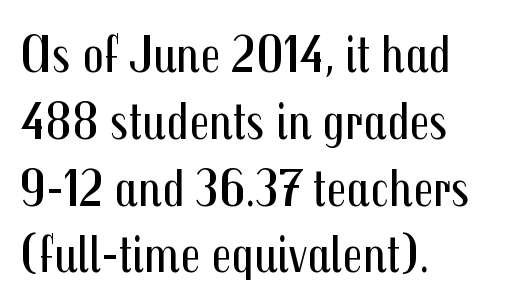
Bold? No — there's no thickening of the strokes. Has an underline been added? It has not. Tracking here is standard; glyphs follow each other at the usual distance. Which margin do the lines hug? The left one — the right edge is uneven. In terms of letterform style, serifs are entirely absent.
